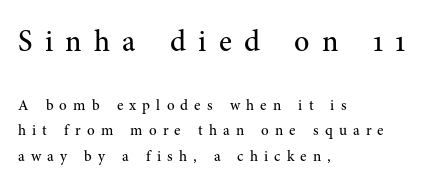
{"serif": "yes", "italic": "no", "bold": "no", "weight": "regular", "width": "normal", "stroke_contrast": "medium", "x_height": "medium", "monospaced": "no", "underline": "no", "align": "left", "line_spacing": "normal", "line_spacing_ratio": 1.7, "letter_spacing": "wide", "letter_spacing_em": 0.41, "larger_block": "first", "size_ratio": 2.0, "glyph_px": 30}
